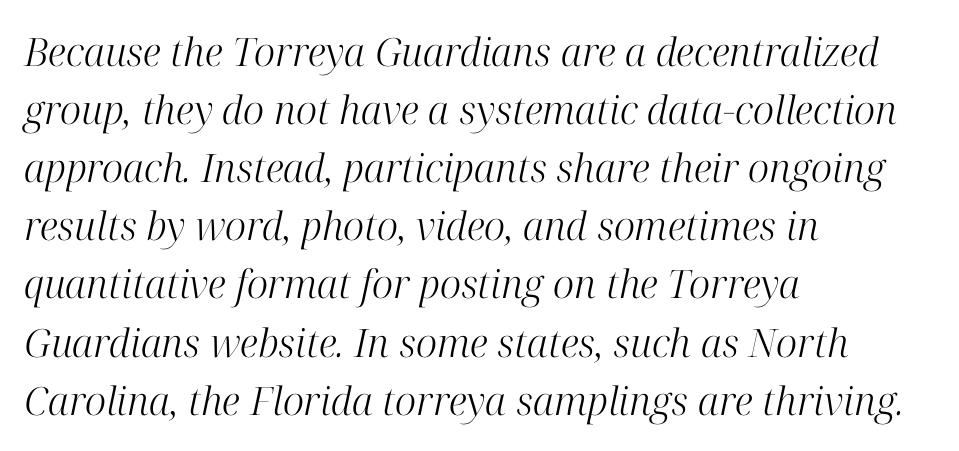
Counters stay open thanks to moderate or lighter strokes. Serifs: yes, visible at the terminals of the letterforms. This sample is left-justified, so line endings fall wherever the words run out. The rendering uses natural spacing where letterforms have individual widths.
